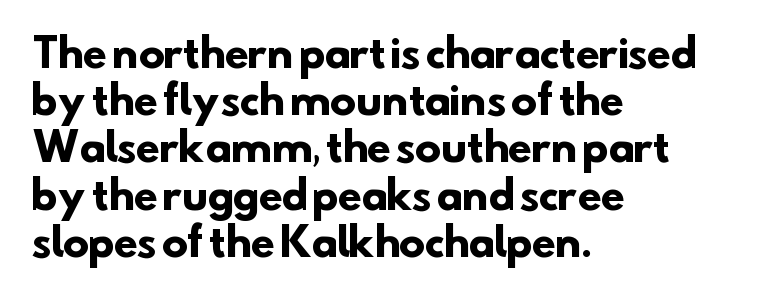
The image shows 39 px heavy sans-serif type; set left-aligned, line spacing 1.21x, normal letter spacing, not underlined; low stroke contrast and a small x-height.
